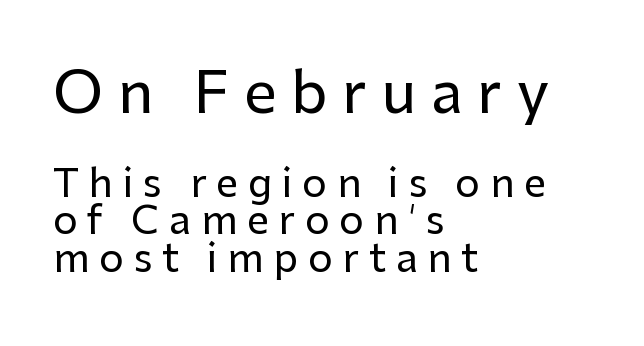
The image shows 58 px sans-serif type, upright; set left-aligned, tight line spacing (0.97x), unusually wide letter spacing (+0.25 em), not underlined; the first (top) block is 1.49x larger; low stroke contrast and a medium x-height.
